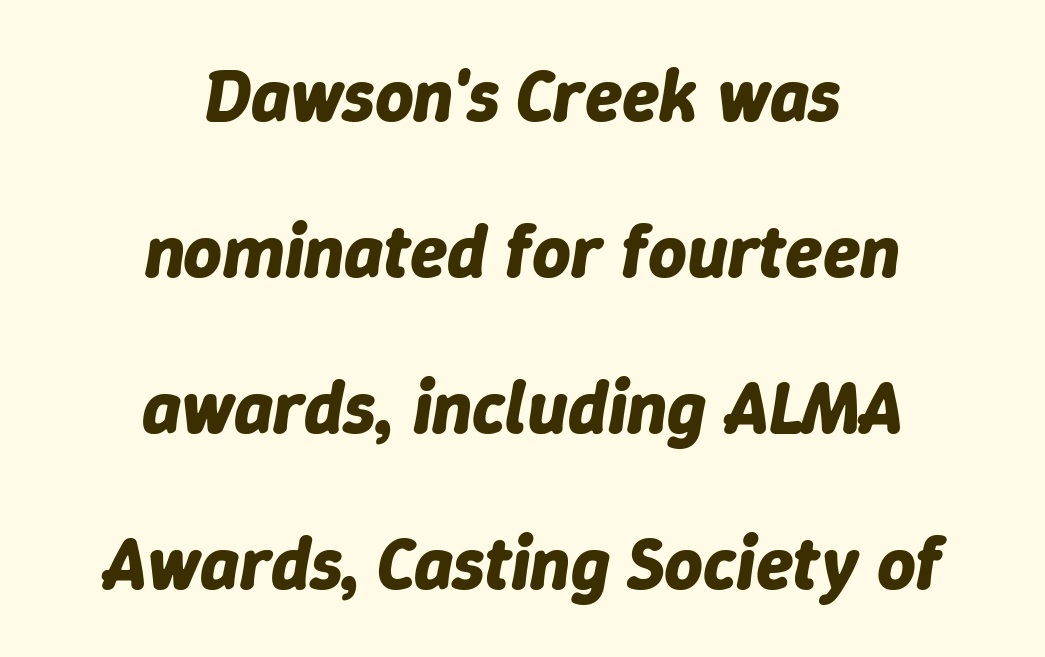
{"italic": "yes", "lean": "right", "slant_degrees": 9, "bold": "yes", "weight": "bold", "width": "normal", "stroke_contrast": "low", "x_height": "medium", "monospaced": "no", "underline": "no", "align": "center", "line_spacing": "loose", "line_spacing_ratio": 2.08, "letter_spacing": "normal", "letter_spacing_em": 0.0, "glyph_px": 75}
